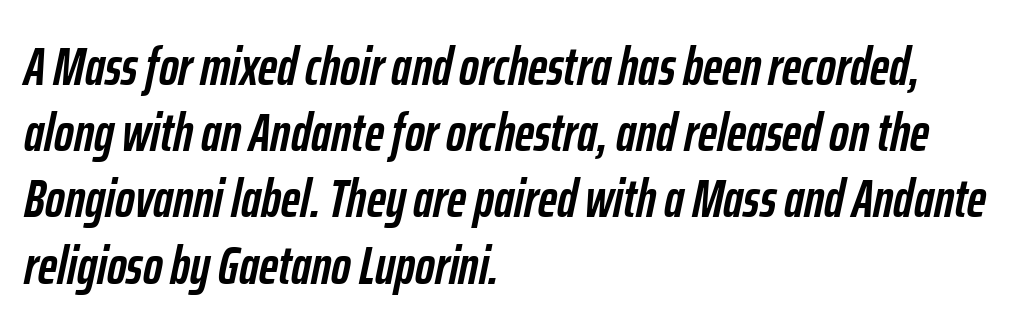
Horizontally, the lines are justified to the leading edge only. Check the space under the baseline: it is left empty. Each letter keeps its own natural width here, so spacing adapts to shape. No extra tracking has been applied to these lines. Whoever set this chose a conventional vertical rhythm.
